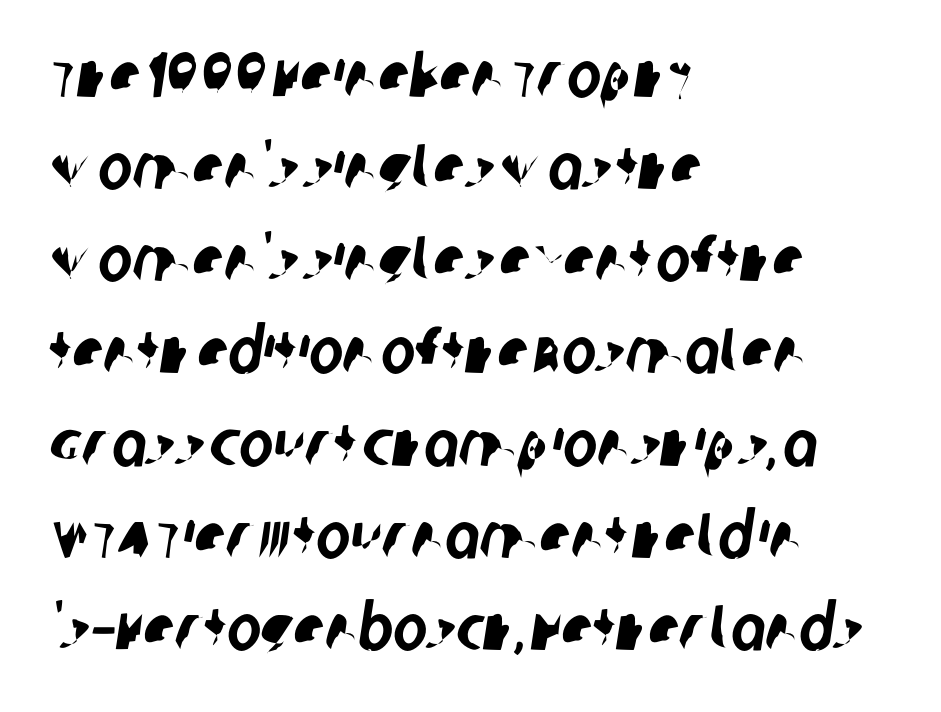
{"serif": "no", "width": "condensed", "stroke_contrast": "low", "x_height": "large", "monospaced": "no", "underline": "no", "align": "left", "line_spacing": "normal", "line_spacing_ratio": 1.44, "letter_spacing": "normal", "letter_spacing_em": 0.0, "glyph_px": 64}
